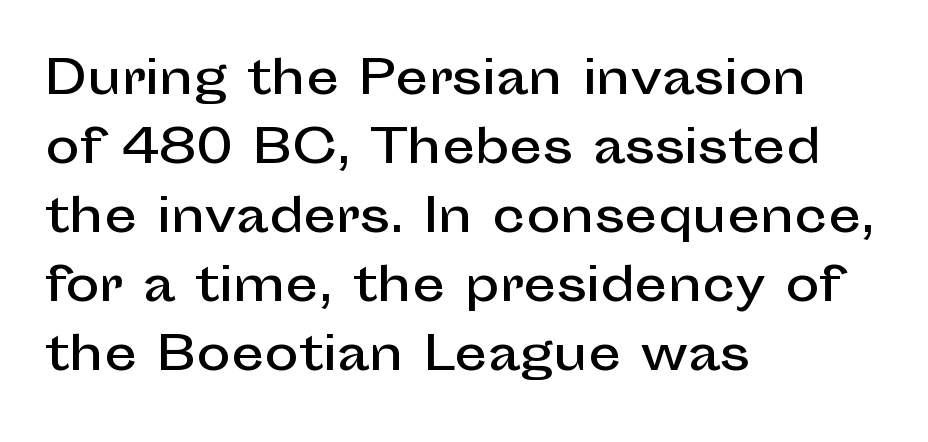
{"serif": "no", "italic": "no", "width": "normal", "stroke_contrast": "low", "x_height": "medium", "monospaced": "no", "underline": "no", "align": "left", "line_spacing": "normal", "line_spacing_ratio": 1.5, "letter_spacing": "normal", "letter_spacing_em": 0.0, "glyph_px": 46}
